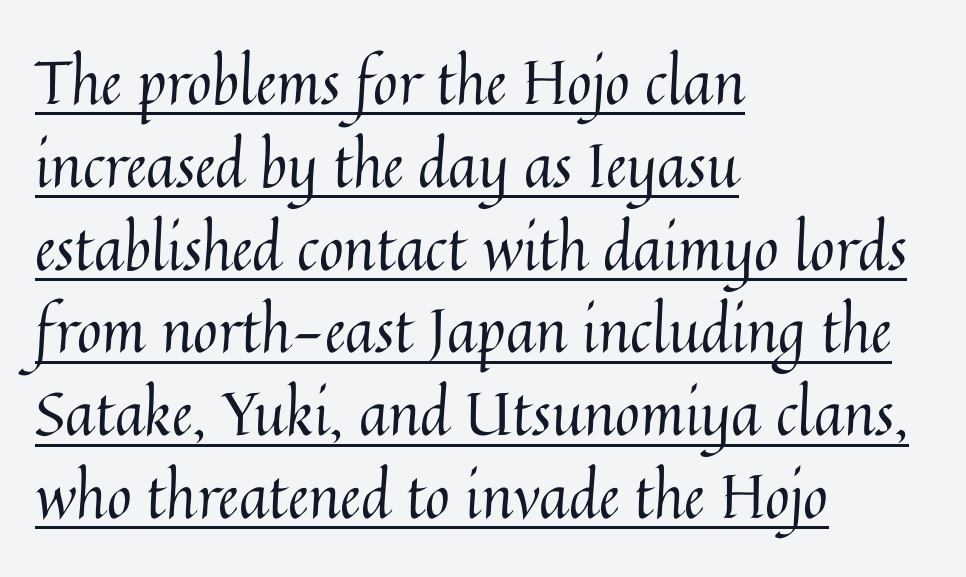
The rendering uses the underline text-decoration. This sample has the flowing, uneven cadence of proportional lettering. A student would call this left alignment; a typographer would say flush left, rag right. Heaviness? Minimal to ordinary, like unemphasized prose. The face used here is rendered with its standard letterfit.
